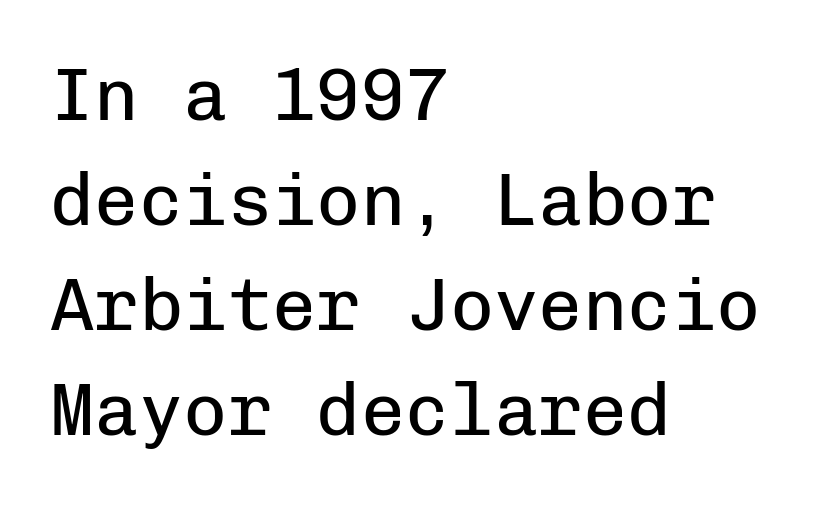
Q: Is the text bold? A: No.
Q: Is the text italic (slanted)? A: No, it is upright.
Q: Is the typeface a serif or a sans-serif typeface? A: Sans-serif.
Q: Is the text underlined? A: No.
Q: How is the paragraph aligned? A: Left-aligned.
Q: Is the spacing between letters normal or unusually wide? A: Normal.
Q: Is the spacing between lines tight, normal or loose? A: Normal.
Q: Width (condensed, normal, or wide)? A: Normal.
Q: Stroke contrast? A: Low.
Q: x-height? A: Medium.
Q: Monospaced? A: Yes.
